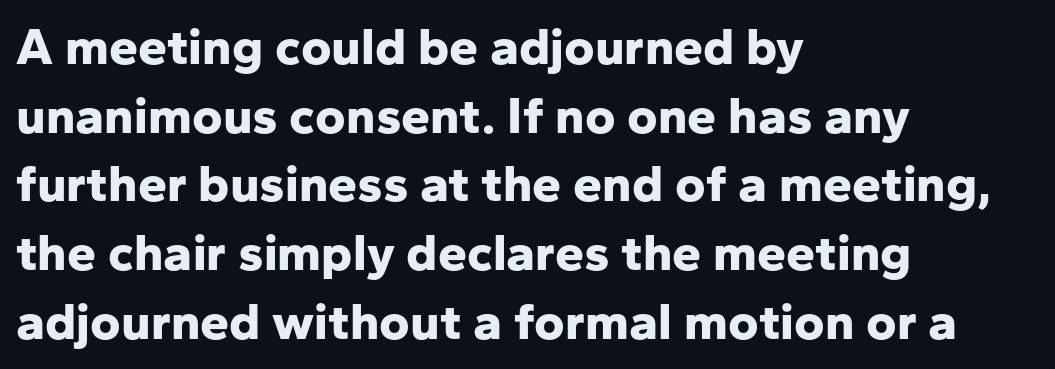
{"serif": "no", "italic": "no", "bold": "yes", "weight": "bold", "width": "normal", "stroke_contrast": "low", "x_height": "medium", "monospaced": "no", "underline": "no", "align": "left", "line_spacing": "normal", "line_spacing_ratio": 1.32, "letter_spacing": "normal", "letter_spacing_em": 0.0, "glyph_px": 52}
